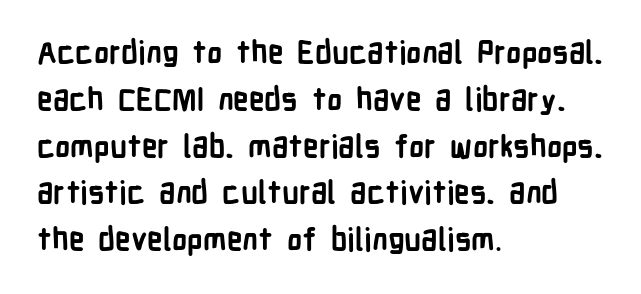
Q: Is the text bold? A: Yes.
Q: Is the text italic (slanted)? A: No, it is upright.
Q: Is the typeface a serif or a sans-serif typeface? A: Sans-serif.
Q: Is the text underlined? A: No.
Q: How is the paragraph aligned? A: Left-aligned.
Q: Is the spacing between letters normal or unusually wide? A: Normal.
Q: Is the spacing between lines tight, normal or loose? A: Normal.
Q: Width (condensed, normal, or wide)? A: Condensed.
Q: Stroke contrast? A: Low.
Q: x-height? A: Medium.
Q: Monospaced? A: No.
